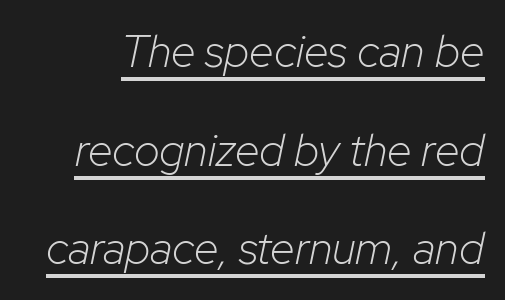
{"italic": "yes", "lean": "right", "slant_degrees": 12, "bold": "no", "weight": "light", "width": "normal", "stroke_contrast": "low", "x_height": "medium", "monospaced": "no", "underline": "yes", "line_spacing": "loose", "line_spacing_ratio": 2.19, "letter_spacing": "normal", "letter_spacing_em": 0.0, "glyph_px": 45}
